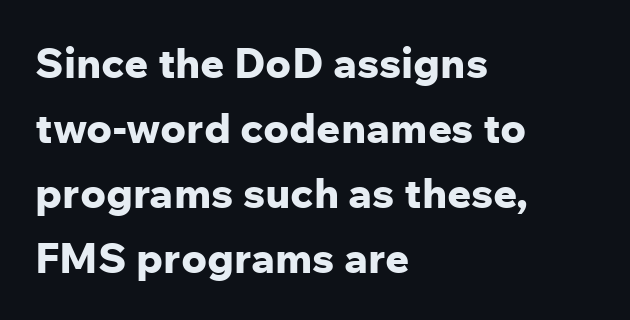
The image shows 42 px bold sans-serif type, upright; set left-aligned, normal line spacing (1.55x), normal letter spacing, not underlined; low stroke contrast and a medium x-height.
